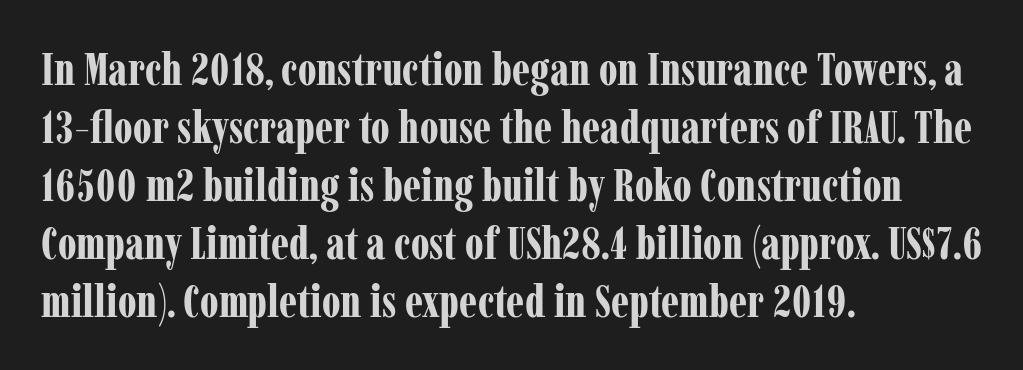
Is this a sans? No — the strokes have serifs. Notice how the passage keeps a crisp vertical edge on the left only. The passage shown is emphatically bold. How are the letters spaced? Ordinarily, with no added tracking. This sample uses an upright cut, with every glyph sitting square on the baseline.
